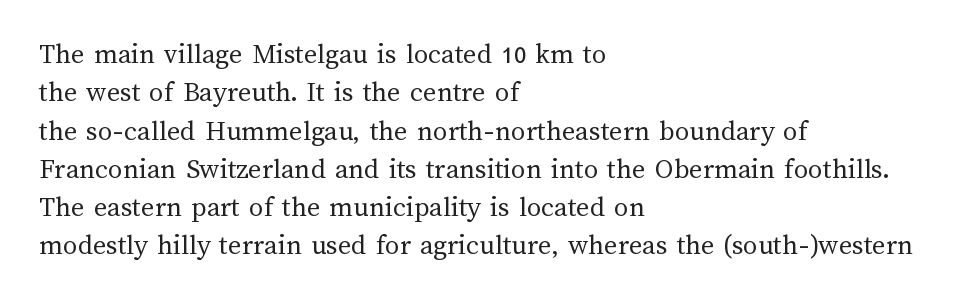
{"italic": "no", "bold": "no", "weight": "regular", "width": "normal", "stroke_contrast": "medium", "x_height": "medium", "monospaced": "no", "underline": "no", "align": "left", "line_spacing": "normal", "line_spacing_ratio": 1.32, "letter_spacing": "normal", "letter_spacing_em": 0.0, "glyph_px": 29}
